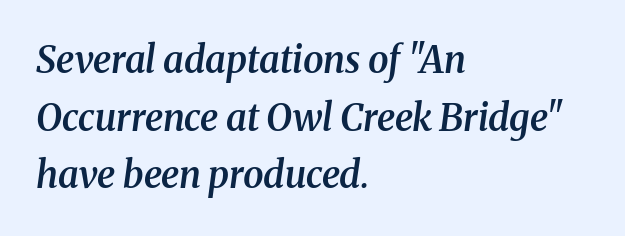
Q: Is the text bold? A: Semi-bold.
Q: Is the text italic (slanted)? A: Yes, it leans right by about 8 degrees.
Q: Is the typeface a serif or a sans-serif typeface? A: Serif.
Q: Is the text underlined? A: No.
Q: How is the paragraph aligned? A: Left-aligned.
Q: Is the spacing between letters normal or unusually wide? A: Normal.
Q: Is the spacing between lines tight, normal or loose? A: Normal.
Q: Width (condensed, normal, or wide)? A: Normal.
Q: Stroke contrast? A: Medium.
Q: x-height? A: Medium.
Q: Monospaced? A: No.
